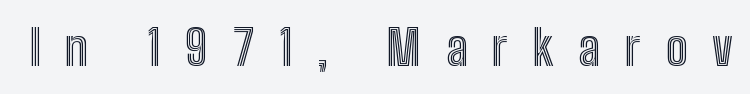
{"italic": "no", "width": "condensed", "x_height": "medium", "monospaced": "no", "underline": "no", "letter_spacing": "wide", "letter_spacing_em": 0.5, "glyph_px": 49}
